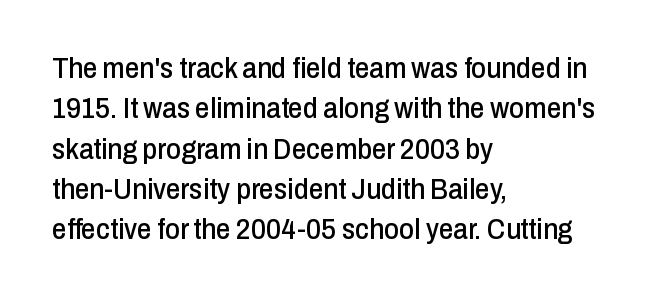
Teacher's note: observe the even left margin — that is flush-left alignment. Each letter's strokes conclude bluntly, with no projecting serifs. This sample uses plain, unmodified letter spacing. The lines sit at an ordinary, default distance from one another. The axis of the letterforms is exactly vertical. Words float on clear page, feet unadorned.
